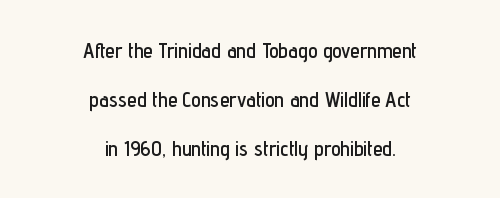
Typeset on center — no edge is straight. The area under the type is left untouched. The letters sit at their default tracking, neither squeezed nor spread. Posture: upright roman.
